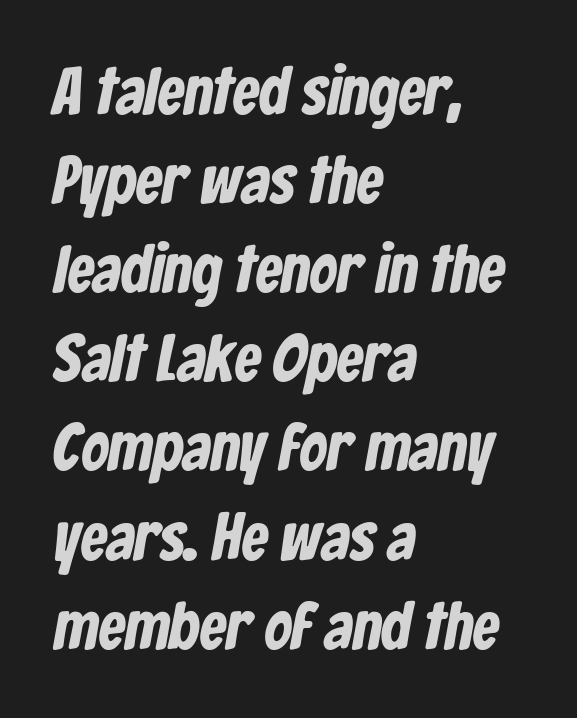
{"serif": "no", "width": "condensed", "stroke_contrast": "low", "x_height": "medium", "monospaced": "no", "underline": "no", "align": "left", "line_spacing": "normal", "line_spacing_ratio": 1.33, "letter_spacing": "normal", "letter_spacing_em": 0.0, "glyph_px": 67}
